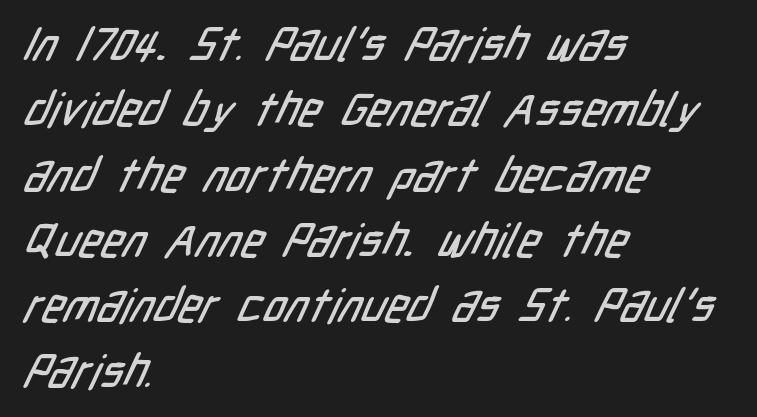
The image shows 47 px condensed sans-serif type; set left-aligned, normal line spacing (1.39x), normal letter spacing, not underlined; low stroke contrast and a medium x-height.
